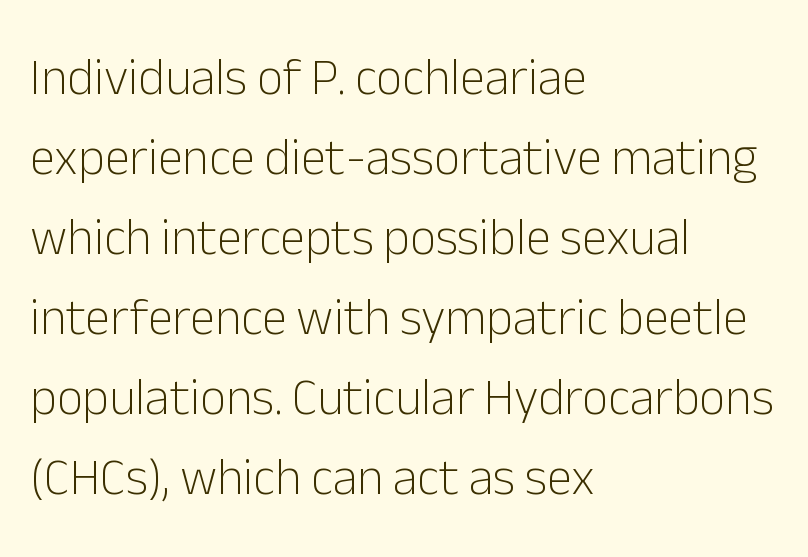
No feet cap the strokes, marking this as sans-serif type. These lines sit exactly where default settings would place them. Compared with typical body copy, the letter spacing here is the same. Do the characters align in a grid? No, the font is proportional. Weight class: somewhere from thin through regular. Notice how the passage keeps a crisp vertical edge on the left only.
